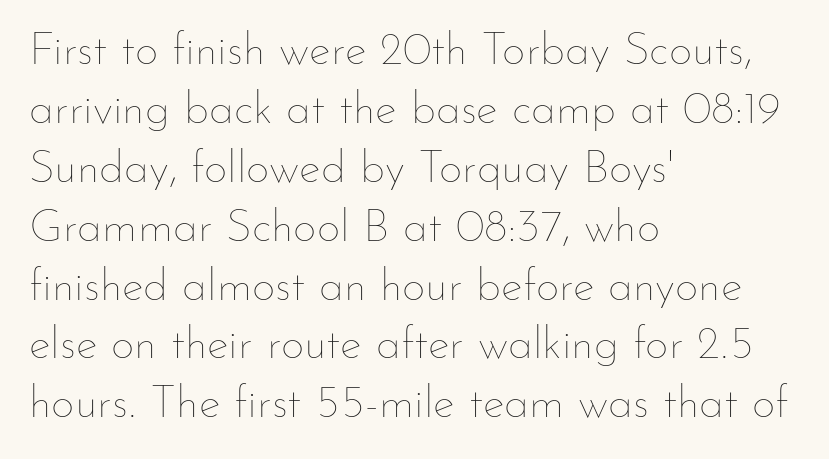
Q: Is the text bold? A: No.
Q: Is the text italic (slanted)? A: No, it is upright.
Q: Is the text underlined? A: No.
Q: How is the paragraph aligned? A: Left-aligned.
Q: Is the spacing between letters normal or unusually wide? A: Normal.
Q: Is the spacing between lines tight, normal or loose? A: Normal.
Q: Width (condensed, normal, or wide)? A: Normal.
Q: Stroke contrast? A: Low.
Q: x-height? A: Small.
Q: Monospaced? A: No.
